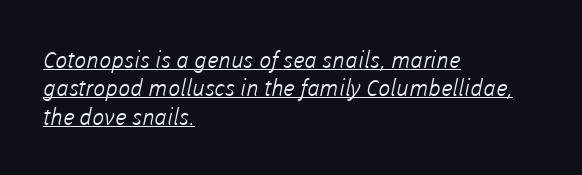
{"bold": "no", "underline": "yes", "align": "left", "line_spacing_ratio": 1.23, "letter_spacing": "normal", "letter_spacing_em": 0.0, "glyph_px": 23}
